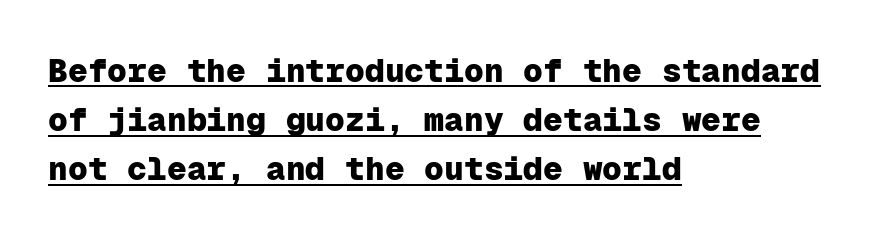
Q: Is the text bold? A: Yes.
Q: Is the text italic (slanted)? A: No, it is upright.
Q: Is the typeface a serif or a sans-serif typeface? A: Sans-serif.
Q: Is the text underlined? A: Yes.
Q: How is the paragraph aligned? A: Left-aligned.
Q: Is the spacing between letters normal or unusually wide? A: Normal.
Q: Is the spacing between lines tight, normal or loose? A: Normal.
Q: Width (condensed, normal, or wide)? A: Normal.
Q: Stroke contrast? A: Low.
Q: x-height? A: Medium.
Q: Monospaced? A: Yes.
